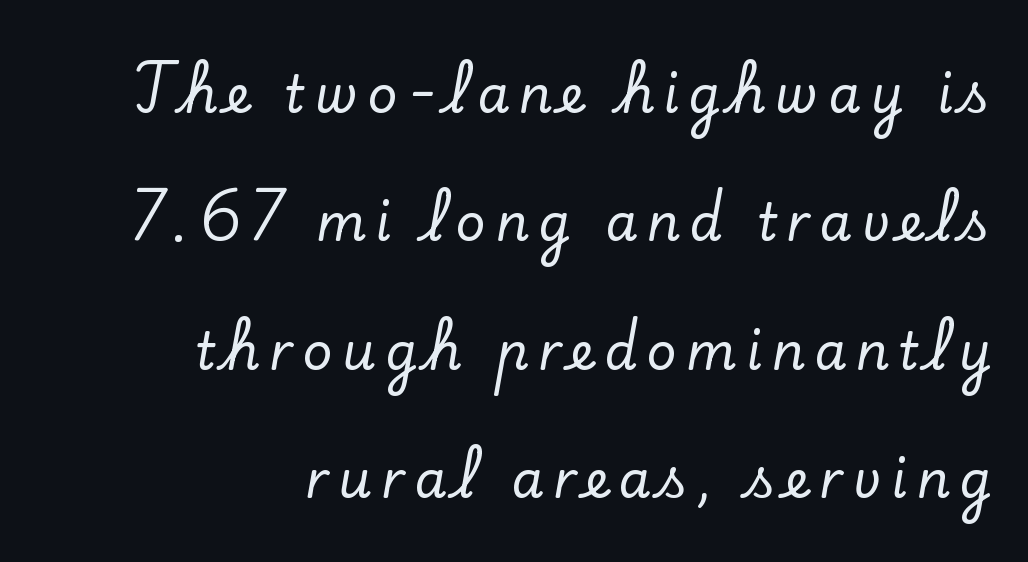
The image shows 52 px serif type; set right-aligned, loose line spacing (2.47x), not underlined; low stroke contrast and a small x-height.
